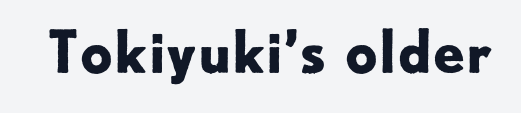
Q: Is the text bold? A: Yes.
Q: Is the text italic (slanted)? A: No, it is upright.
Q: Is the typeface a serif or a sans-serif typeface? A: Sans-serif.
Q: Is the text underlined? A: No.
Q: Is the spacing between letters normal or unusually wide? A: Normal.
Q: Width (condensed, normal, or wide)? A: Normal.
Q: Stroke contrast? A: Low.
Q: x-height? A: Small.
Q: Monospaced? A: No.
